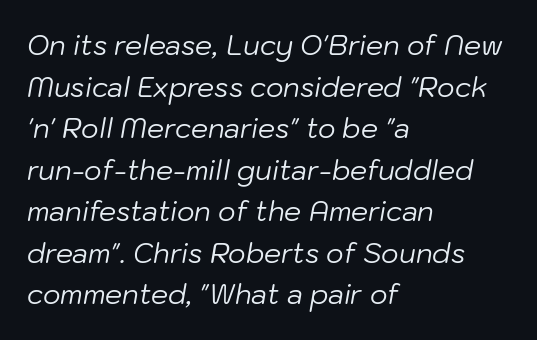
Q: Is the text bold? A: No.
Q: Is the text italic (slanted)? A: Yes, it leans right by about 10 degrees.
Q: Is the text underlined? A: No.
Q: How is the paragraph aligned? A: Left-aligned.
Q: Is the spacing between letters normal or unusually wide? A: Normal.
Q: Is the spacing between lines tight, normal or loose? A: Normal.
